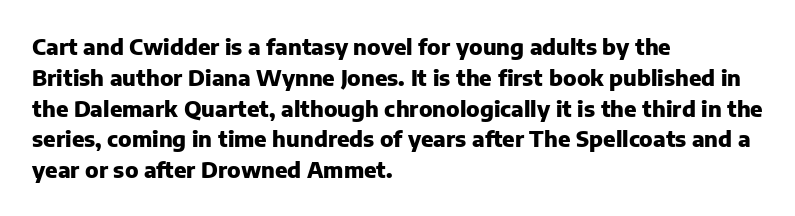
The image shows 22 px bold type, upright; set left-aligned, normal line spacing (1.4x), normal letter spacing, not underlined.
